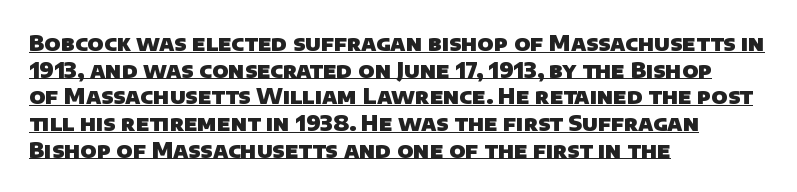
The face used here is rendered with its standard letterfit. You'd pick this weight for a headline — it's a proper bold. Is there much room between lines? A standard amount, neither cramped nor airy. Is the block centered? No — it sits flush against the left margin.
